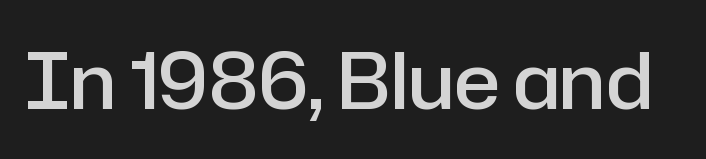
The image shows 77 px semibold sans-serif type, upright; set normal letter spacing, not underlined; low stroke contrast and a medium x-height.
